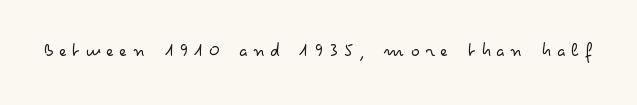
The words here are not underlined. This sample uses expanded letter spacing, leaving extra air between glyphs. The lettering stays uniformly vertical, giving the passage a roman look. The characters are drawn with everyday or finer stroke widths.
